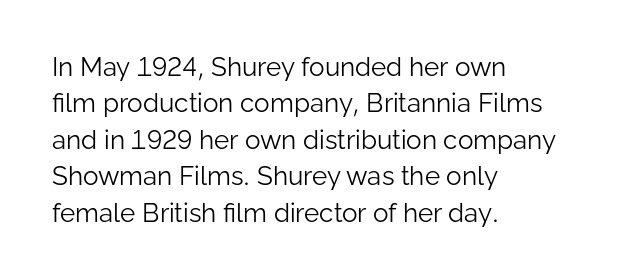
Short and long lines alike share a common starting point at left. The typeface has the unassuming heft of standard copy or less. Is the letter spacing exaggerated? No — it looks like the ordinary default. Has an underline been added? It has not. Posture: vertical.
